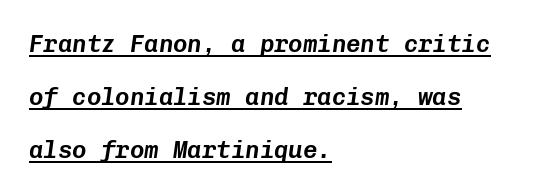
Italic? Definitely — the glyphs are oblique. Is there much room between lines? Yes — plenty of vertical air separates them. Tracking here is standard; glyphs follow each other at the usual distance. Line starts are locked; line ends wander. A baseline rule has been typeset under these characters.
